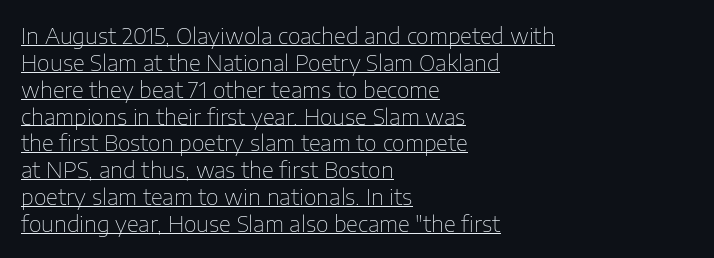
A student would call this left alignment; a typographer would say flush left, rag right. Vertical stems look standard width or narrower in stroke. Glyph-to-glyph distance matches everyday printed text. Posture: upright roman. Students, observe the line beneath the letters — that is underlining.
